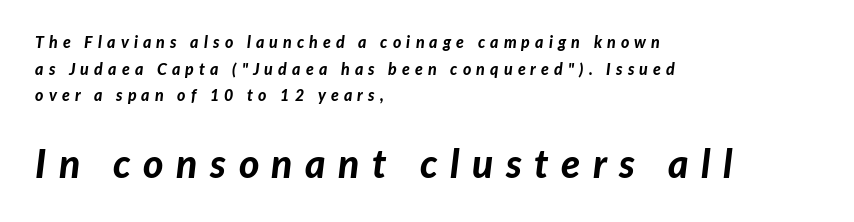
Any mark beneath the type? The region is blank. If you drew a line through each stem, it would be angled. This sample is left-justified, so line endings fall wherever the words run out. The rendering uses natural spacing where letterforms have individual widths.
